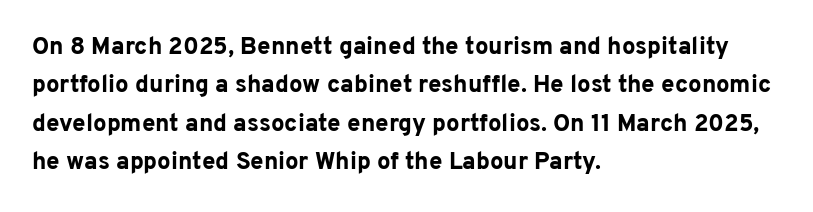
The image shows 24 px bold type, upright; set left-aligned, normal line spacing (1.6x), normal letter spacing, not underlined.
